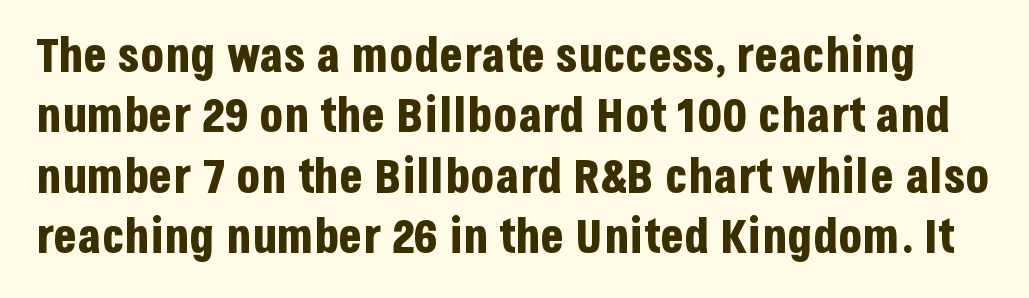
Note the varied advance widths — an 'i' is clearly narrower than an 'm'. Unmarked baselines from the first word to the last. The letters sit at their default tracking, neither squeezed nor spread. In terms of weight, the rendering is a true, heavy bold. What kind of face is this? One without serifs — a sans. This sample uses an upright cut, with every glyph sitting square on the baseline.
